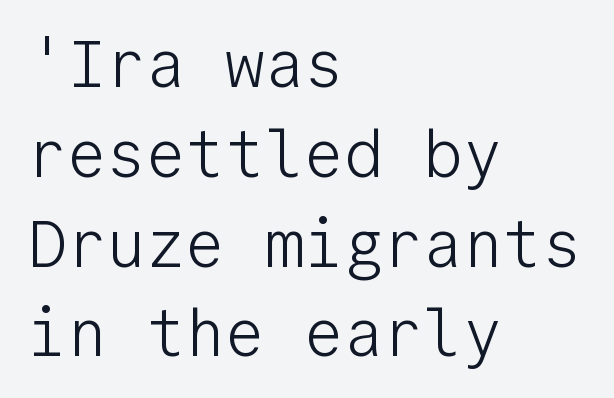
The image shows 66 px light sans-serif type, upright, monospaced; set left-aligned, normal line spacing (1.36x), normal letter spacing, not underlined; low stroke contrast and a medium x-height.
